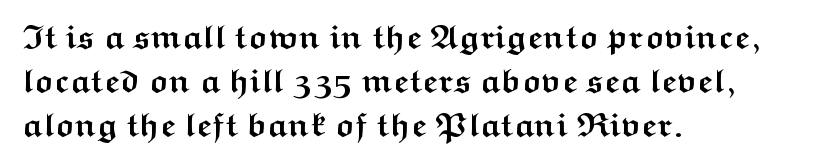
Q: Is the text bold? A: Yes.
Q: Is the text italic (slanted)? A: No, it is upright.
Q: Is the typeface a serif or a sans-serif typeface? A: Sans-serif.
Q: Is the text underlined? A: No.
Q: How is the paragraph aligned? A: Left-aligned.
Q: Is the spacing between letters normal or unusually wide? A: Normal.
Q: Is the spacing between lines tight, normal or loose? A: Normal.
Q: Width (condensed, normal, or wide)? A: Wide.
Q: Stroke contrast? A: Medium.
Q: x-height? A: Medium.
Q: Monospaced? A: No.
